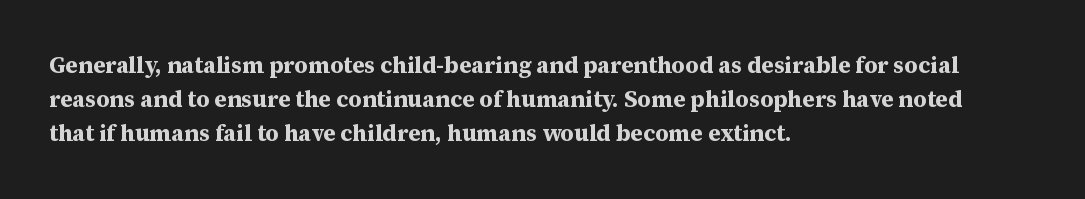
Q: Is the text bold? A: Yes.
Q: Is the text italic (slanted)? A: No, it is upright.
Q: Is the text underlined? A: No.
Q: How is the paragraph aligned? A: Left-aligned.
Q: Is the spacing between letters normal or unusually wide? A: Normal.
Q: Is the spacing between lines tight, normal or loose? A: Normal.
